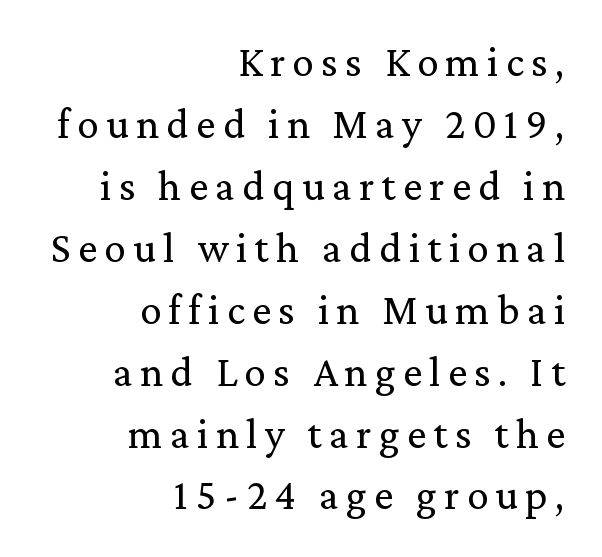
Q: Is the text bold? A: No.
Q: Is the text italic (slanted)? A: No, it is upright.
Q: Is the typeface a serif or a sans-serif typeface? A: Serif.
Q: Is the text underlined? A: No.
Q: How is the paragraph aligned? A: Right-aligned.
Q: Is the spacing between lines tight, normal or loose? A: Normal.
Q: Width (condensed, normal, or wide)? A: Normal.
Q: Stroke contrast? A: Medium.
Q: x-height? A: Medium.
Q: Monospaced? A: No.
